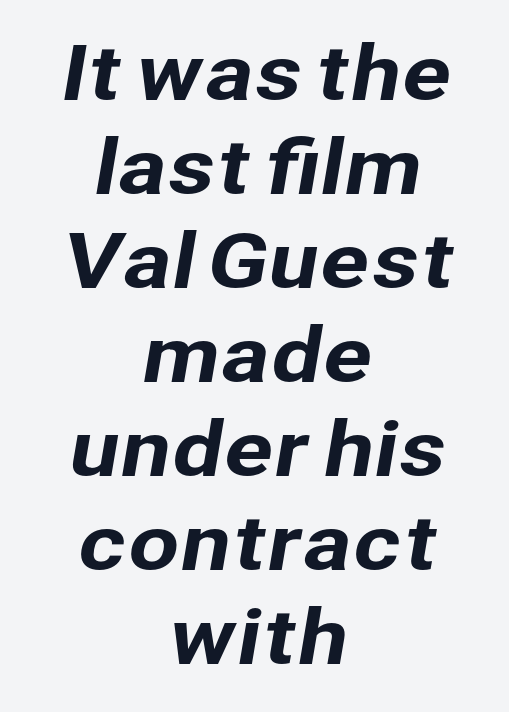
Q: Is the typeface a serif or a sans-serif typeface? A: Sans-serif.
Q: Is the text underlined? A: No.
Q: How is the paragraph aligned? A: Centered.
Q: Is the spacing between letters normal or unusually wide? A: Normal.
Q: Is the spacing between lines tight, normal or loose? A: Normal.
Q: Width (condensed, normal, or wide)? A: Normal.
Q: Stroke contrast? A: Low.
Q: x-height? A: Medium.
Q: Monospaced? A: No.
